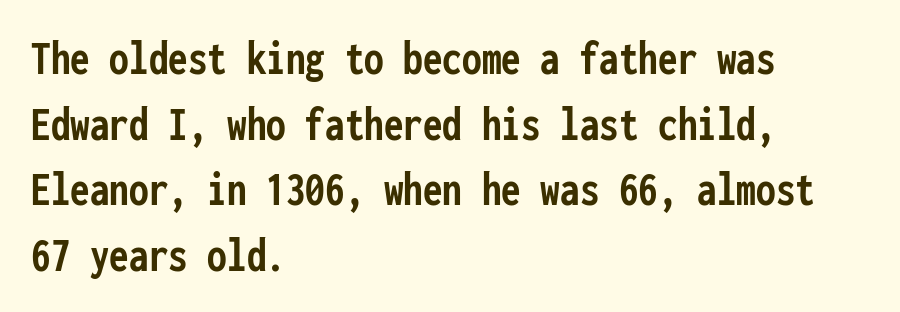
Q: Is the text bold? A: Yes.
Q: Is the text italic (slanted)? A: No, it is upright.
Q: Is the typeface a serif or a sans-serif typeface? A: Sans-serif.
Q: Is the text underlined? A: No.
Q: How is the paragraph aligned? A: Left-aligned.
Q: Is the spacing between letters normal or unusually wide? A: Normal.
Q: Is the spacing between lines tight, normal or loose? A: Normal.
Q: Width (condensed, normal, or wide)? A: Condensed.
Q: Stroke contrast? A: Low.
Q: x-height? A: Medium.
Q: Monospaced? A: Yes.
